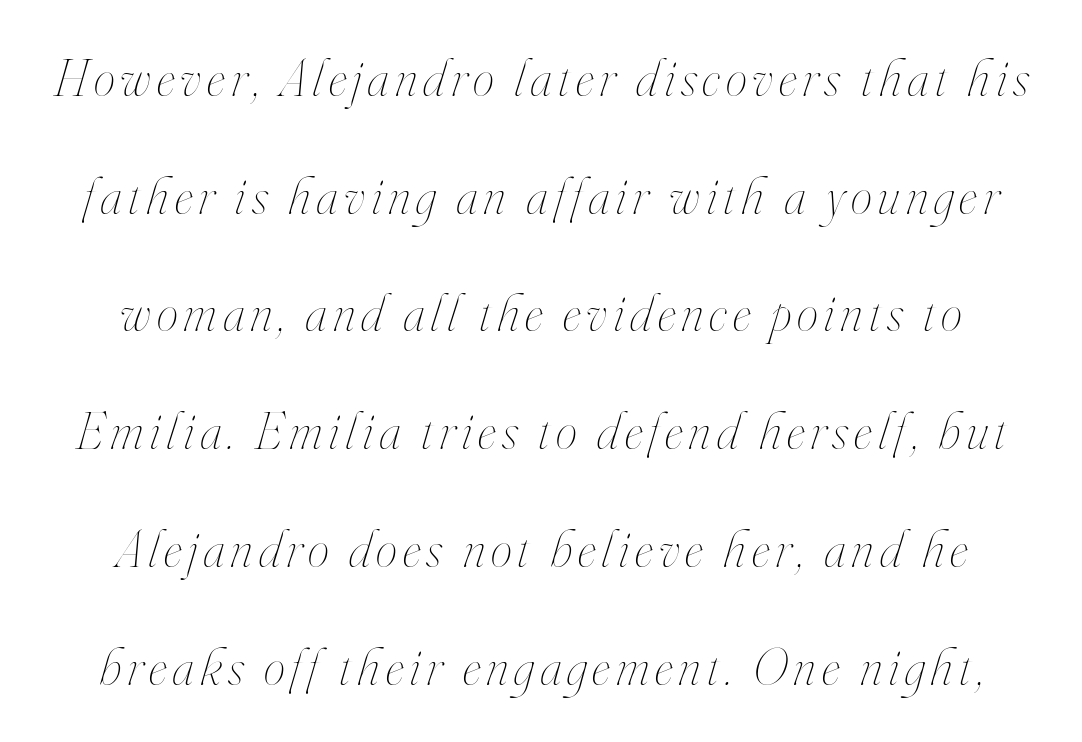
The image shows 54 px thin, condensed type, italic (leaning right); set loose line spacing (2.18x), not underlined; high stroke contrast and a small x-height.
